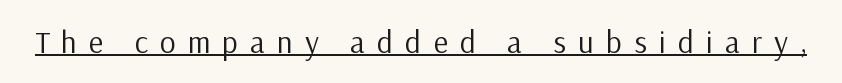
The image shows 31 px regular-weight sans-serif type, upright; set unusually wide letter spacing (+0.39 em), underlined; low stroke contrast and a medium x-height.
